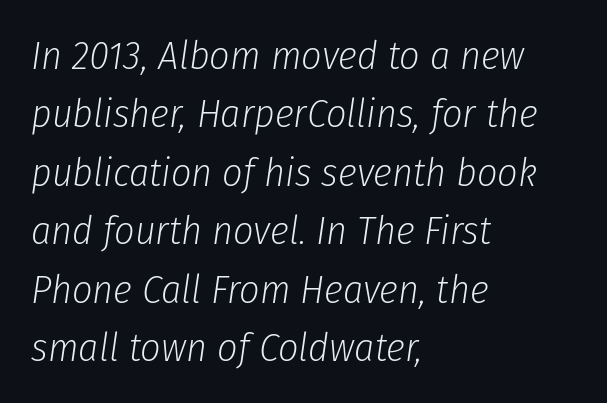
The image shows 40 px light, condensed type, italic (leaning right); set left-aligned, normal line spacing (1.46x), normal letter spacing, not underlined; low stroke contrast and a medium x-height.
